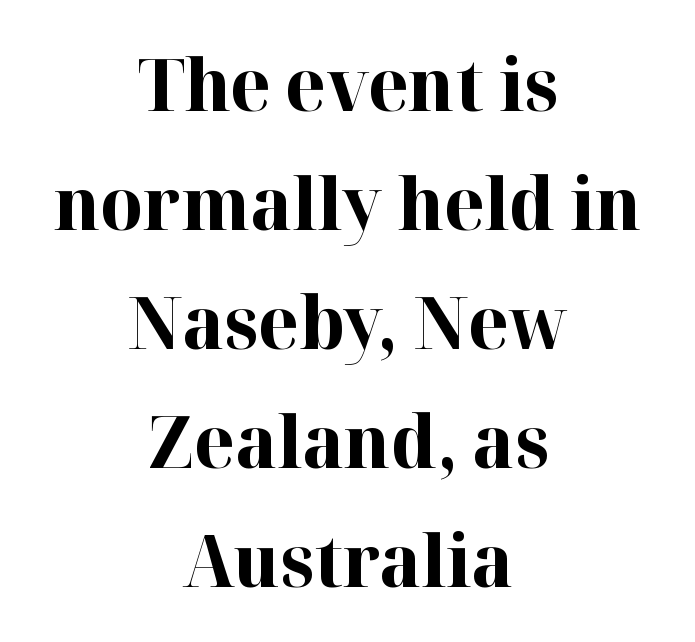
The passage shown stacks its lines at a standard gap. Horizontally, the lines are justified to the midpoint only. Just letters on the line, the space beneath them empty. Tracking value appears to be zero — textbook default spacing. Each letter keeps its own natural width here, so spacing adapts to shape.
